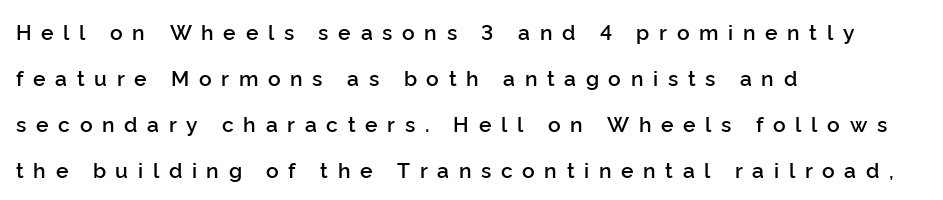
{"italic": "no", "bold": "semi", "underline": "no", "align": "left", "line_spacing": "loose", "line_spacing_ratio": 2.19, "letter_spacing": "wide", "letter_spacing_em": 0.46, "glyph_px": 21}
